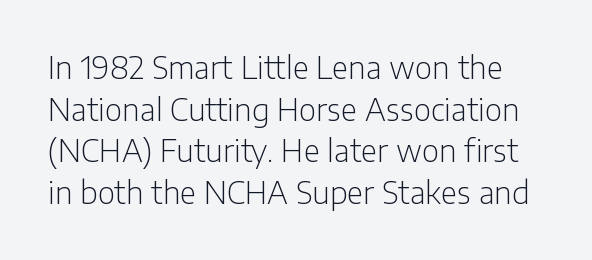
{"serif": "no", "italic": "no", "bold": "no", "weight": "light", "width": "normal", "stroke_contrast": "low", "x_height": "medium", "monospaced": "no", "underline": "no", "line_spacing": "normal", "line_spacing_ratio": 1.39, "letter_spacing": "normal", "letter_spacing_em": 0.0, "glyph_px": 30}
